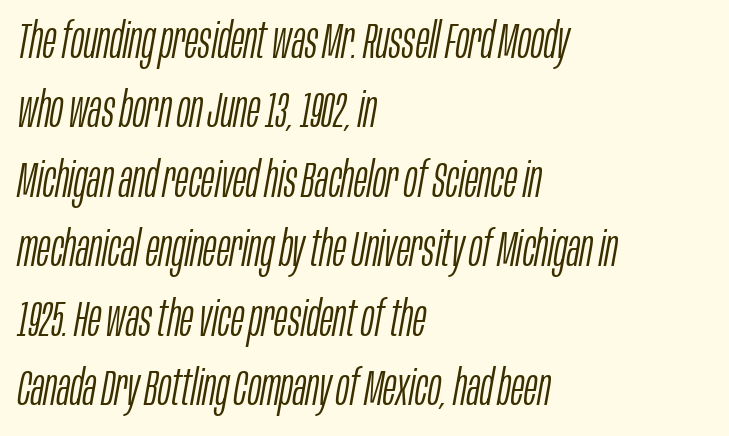
The passage shown is typed in a proportional face where columns would drift. This sample is left-justified, so line endings fall wherever the words run out. Notice how the stems are inclined rather than vertical — that's the hallmark of italics. The letters look calm and open, with moderate or lighter stems.
